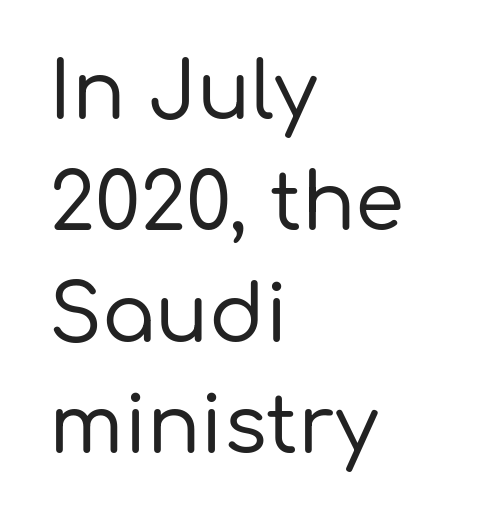
The image shows 79 px sans-serif type, upright; set left-aligned, normal line spacing (1.41x), normal letter spacing, not underlined; low stroke contrast and a medium x-height.
